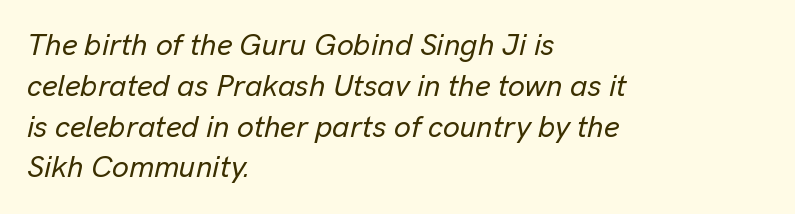
These lines stack with their left ends in a neat column. Rendered with sloped, italic letterforms. The passage shown has conventional tracking throughout. How would I describe the line gaps? Plain and ordinary. Letters rest on an invisible, unmarked baseline. Is this a fixed-width face? No — the glyphs have proportional, varying widths.
